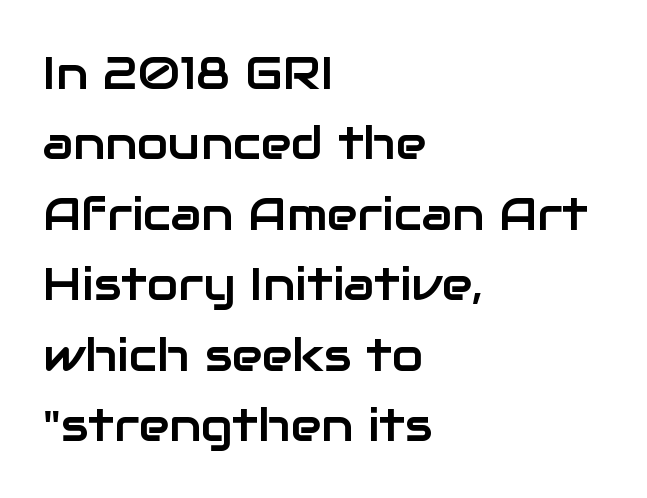
The image shows 46 px sans-serif type, upright; set left-aligned, normal line spacing (1.53x), normal letter spacing, not underlined; low stroke contrast and a medium x-height.
